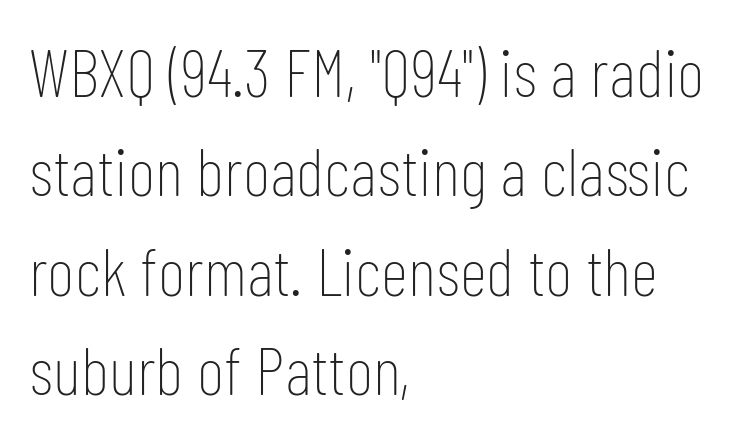
The typesetting does not lean heavy: it is not bold. Compared with typical paragraphs, the rows here are spaced about the same. Letter spacing: default. Unlike a traditional serif, this face leaves its strokes unadorned. Underlining? Definitely not there.
